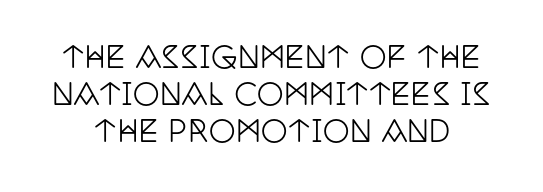
{"serif": "yes", "italic": "no", "width": "condensed", "stroke_contrast": "low", "x_height": "large", "monospaced": "no", "underline": "no", "line_spacing_ratio": 1.23, "letter_spacing": "normal", "letter_spacing_em": 0.0, "glyph_px": 30}
